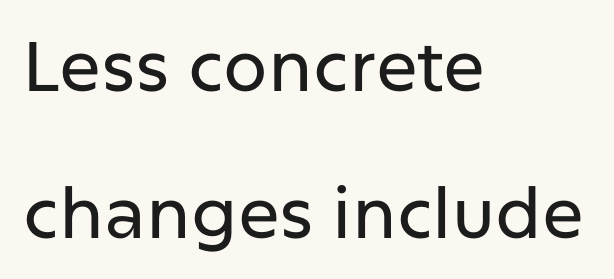
These lines are rendered in a variable-pitch font. These lines stand farther apart than default settings would place them. Glance below the letters and you will spot only blank space. These lines keep a tight, regular rhythm from letter to letter. A classic flush-left, rag-right setting is used for this passage.
